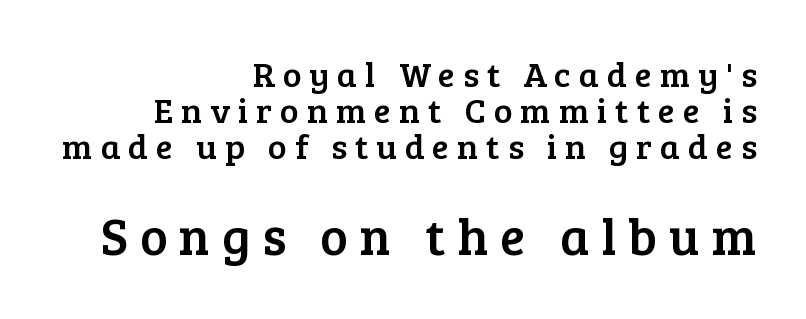
{"serif": "yes", "italic": "no", "width": "normal", "stroke_contrast": "low", "x_height": "medium", "monospaced": "no", "underline": "no", "align": "right", "line_spacing": "tight", "line_spacing_ratio": 1.03, "letter_spacing": "wide", "letter_spacing_em": 0.23, "larger_block": "second", "size_ratio": 1.49, "glyph_px": 52}
